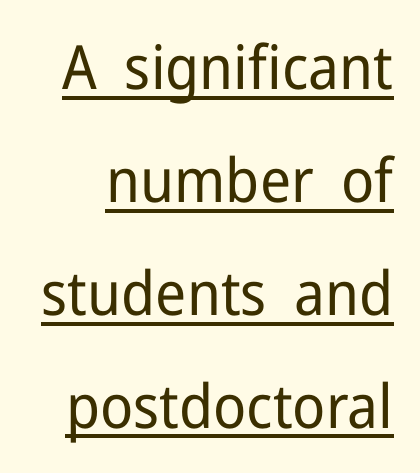
Has an underline been added? It has. The font sits on the lighter half of the weight spectrum, regular included. The passage shown is typed in a proportional face where columns would drift. Observe the absence of serifs on each vertical stroke in this sample. The type is set solid horizontally, with unmodified tracking. Does the lettering tilt? It doesn't — this is upright.
